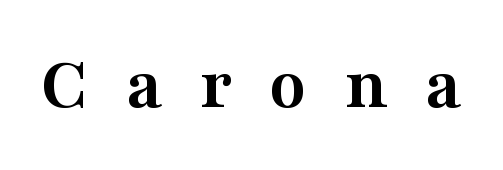
Q: Is the text bold? A: Yes.
Q: Is the text italic (slanted)? A: No, it is upright.
Q: Is the typeface a serif or a sans-serif typeface? A: Serif.
Q: Is the text underlined? A: No.
Q: Is the spacing between letters normal or unusually wide? A: Unusually wide.
Q: Width (condensed, normal, or wide)? A: Wide.
Q: Stroke contrast? A: Medium.
Q: x-height? A: Medium.
Q: Monospaced? A: No.
